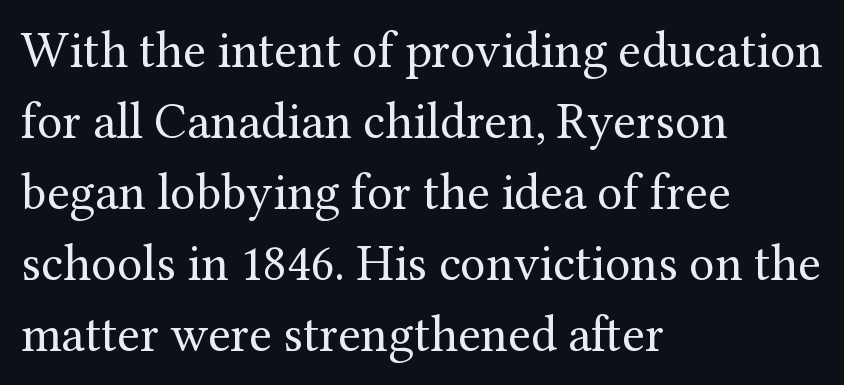
Heaviness? Minimal to ordinary, like unemphasized prose. Nothing unusual about the tracking: characters are spaced as the font intends. This is the regular roman posture of the typeface. These lines are rendered in a variable-pitch font.
